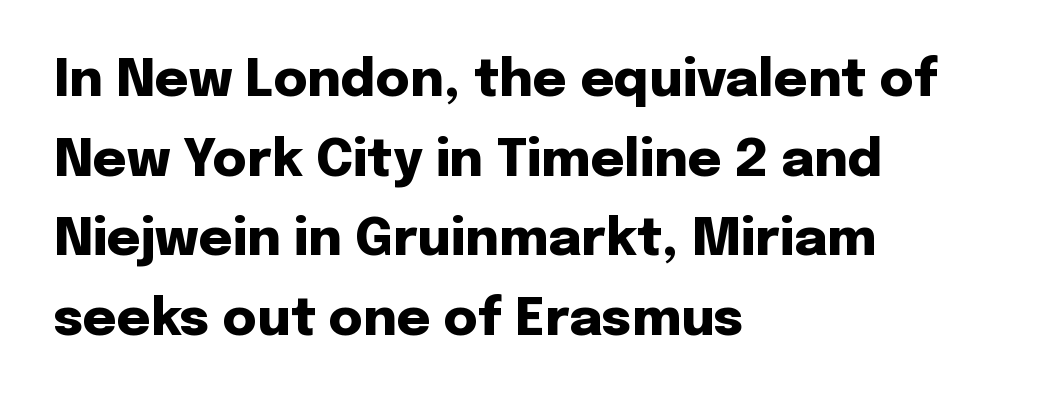
Q: Is the text bold? A: Yes.
Q: Is the text italic (slanted)? A: No, it is upright.
Q: Is the typeface a serif or a sans-serif typeface? A: Sans-serif.
Q: Is the text underlined? A: No.
Q: How is the paragraph aligned? A: Left-aligned.
Q: Is the spacing between letters normal or unusually wide? A: Normal.
Q: Is the spacing between lines tight, normal or loose? A: Normal.
Q: Width (condensed, normal, or wide)? A: Normal.
Q: Stroke contrast? A: Low.
Q: x-height? A: Medium.
Q: Monospaced? A: No.
